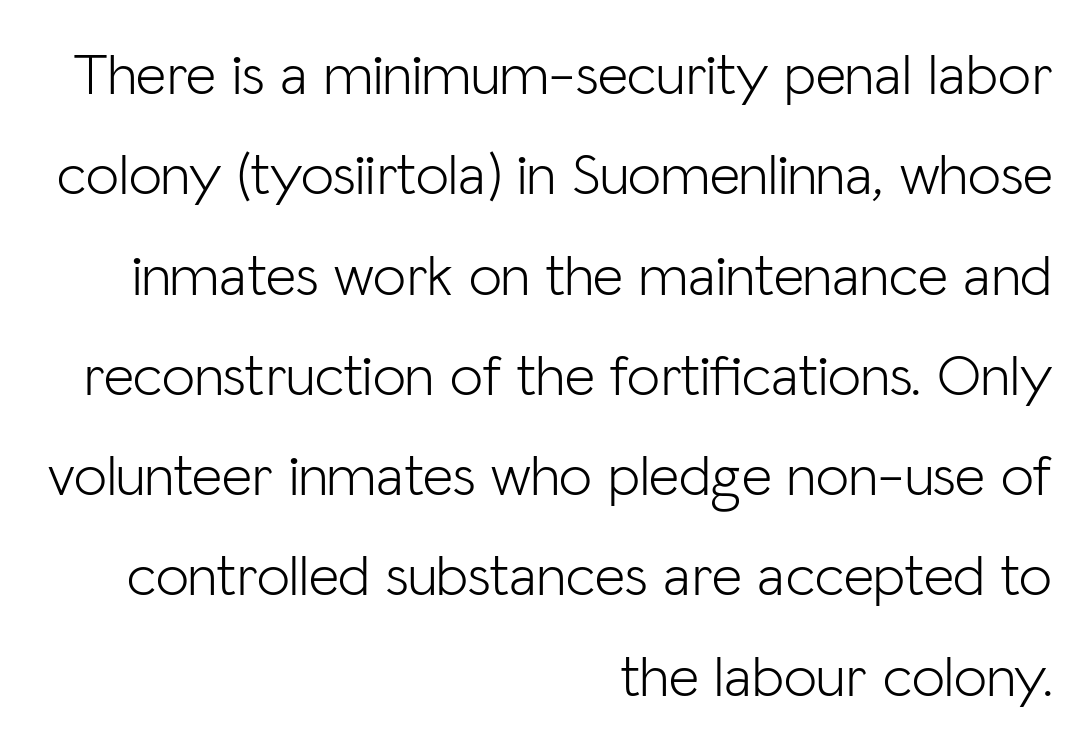
The image shows 59 px light sans-serif type, upright; set right-aligned, normal line spacing (1.7x), normal letter spacing, not underlined; low stroke contrast and a medium x-height.
